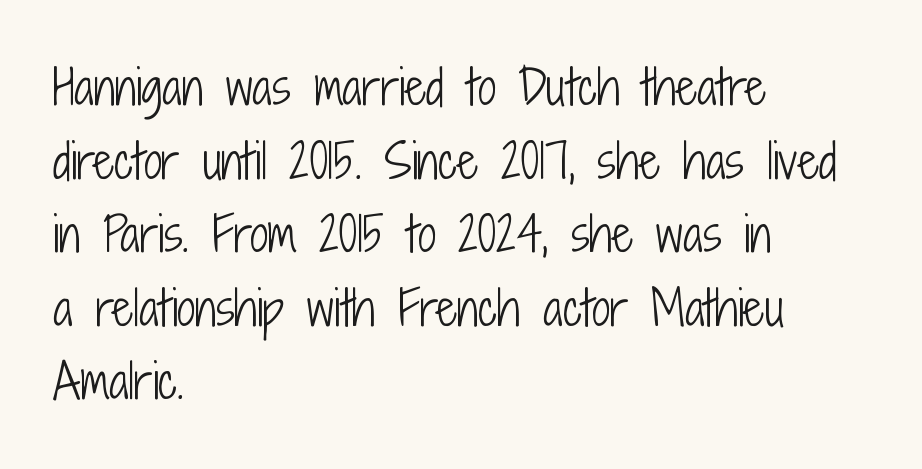
A typesetter would call this zero additional tracking. Successive baselines arrive at the customary interval. Left-aligned paragraph, ragged on the right. Think of a printed novel: that variable character pitch is what you see here. A sans-serif font was chosen for this passage. The font sits on the lighter half of the weight spectrum, regular included.
